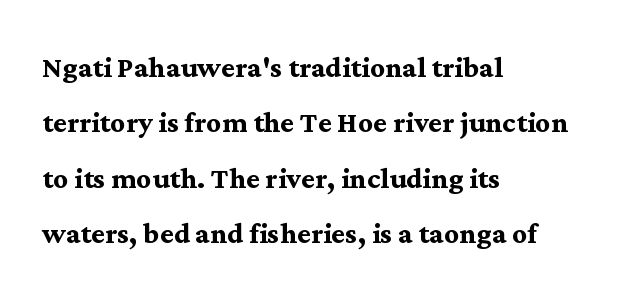
The image shows 37 px semibold serif type, upright; set left-aligned, normal line spacing (1.5x), normal letter spacing, not underlined; medium stroke contrast and a medium x-height.
